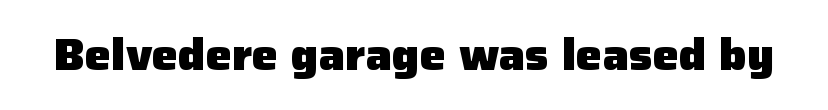
Do the letters lean? They stand straight. The gap between lines stays unmarked. Look at the stroke-to-counter ratio: heavy, a bold. This is sans-serif lettering, the kind often seen on screens and signage. The horizontal fit of the characters is conventional and even. A typesetter would call this proportional, since set widths differ per character.
